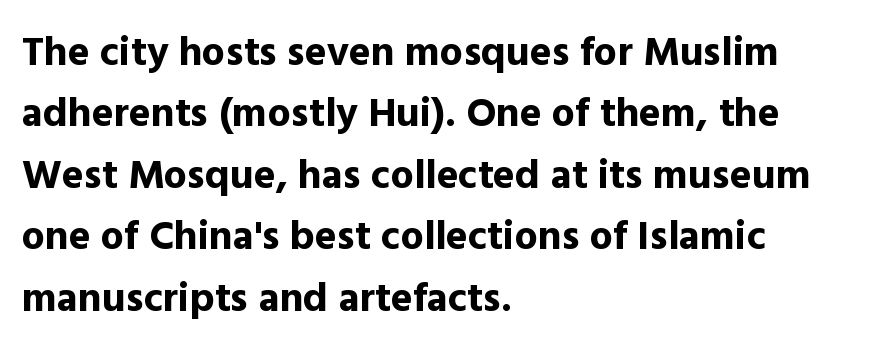
The image shows 41 px bold sans-serif type, upright; set left-aligned, normal line spacing (1.5x), normal letter spacing, not underlined; a medium x-height.
